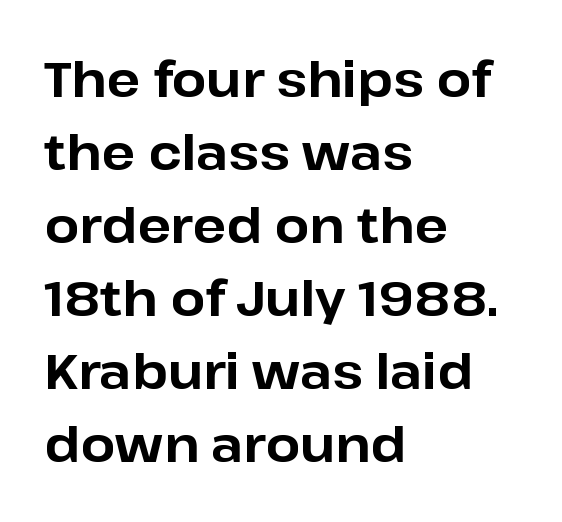
The image shows 49 px bold sans-serif type, upright; set left-aligned, normal line spacing (1.49x), normal letter spacing, not underlined; low stroke contrast and a medium x-height.
